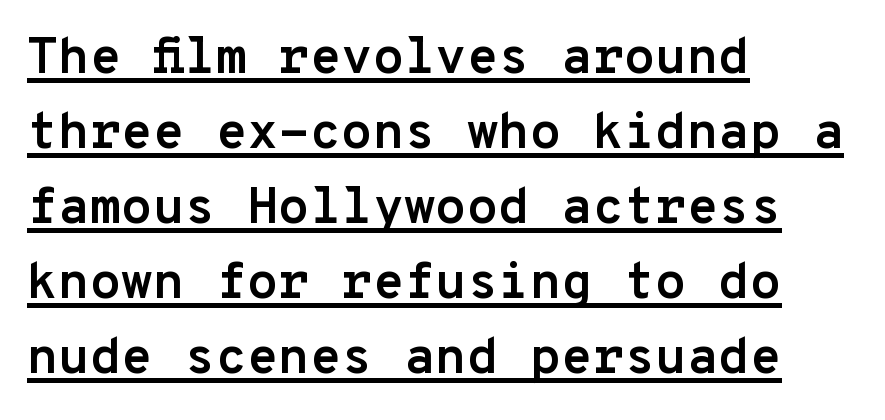
Q: Is the text bold? A: Yes.
Q: Is the text italic (slanted)? A: No, it is upright.
Q: Is the typeface a serif or a sans-serif typeface? A: Sans-serif.
Q: Is the text underlined? A: Yes.
Q: How is the paragraph aligned? A: Left-aligned.
Q: Is the spacing between letters normal or unusually wide? A: Normal.
Q: Is the spacing between lines tight, normal or loose? A: Normal.
Q: Width (condensed, normal, or wide)? A: Normal.
Q: Stroke contrast? A: Low.
Q: x-height? A: Medium.
Q: Monospaced? A: Yes.
